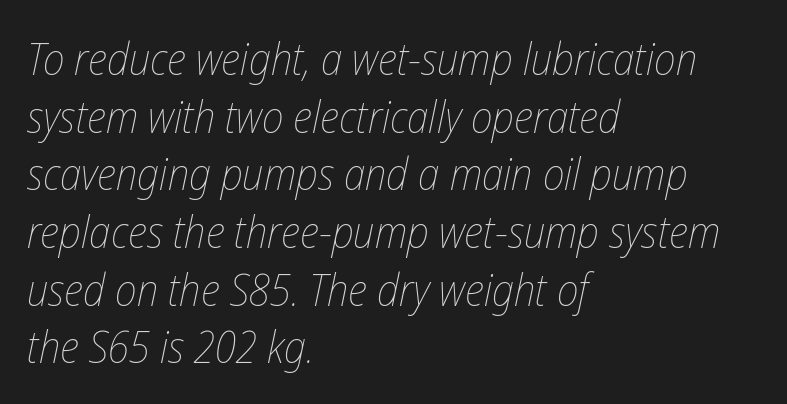
The image shows 44 px thin, condensed type, italic (leaning right); set left-aligned, normal line spacing (1.31x), normal letter spacing, not underlined; low stroke contrast and a medium x-height.
